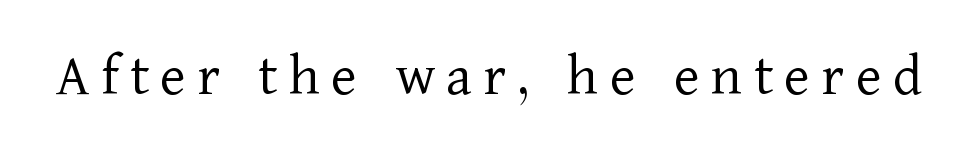
Notice how the stems are strictly vertical — no italics here. I'd call this a serif setting — the letters wear small feet. Just letters on the line, the space beneath them empty. A quiet, ordinary-to-light weight characterises the typeface. Looks like regular typesetting: each glyph gets only the width it needs.
